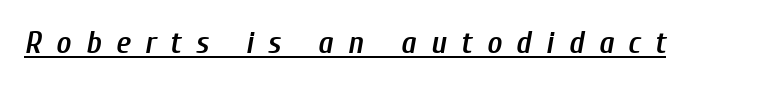
{"italic": "yes", "lean": "right", "slant_degrees": 10, "bold": "semi", "weight": "semibold", "width": "condensed", "stroke_contrast": "low", "x_height": "medium", "monospaced": "no", "underline": "yes", "letter_spacing": "wide", "letter_spacing_em": 0.45, "glyph_px": 32}
